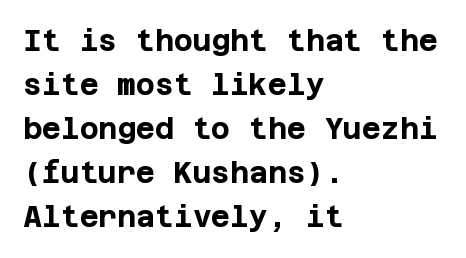
{"serif": "no", "italic": "no", "bold": "yes", "weight": "bold", "width": "normal", "stroke_contrast": "low", "x_height": "large", "underline": "no", "align": "left", "line_spacing": "normal", "line_spacing_ratio": 1.52, "letter_spacing": "normal", "letter_spacing_em": 0.0, "glyph_px": 29}
